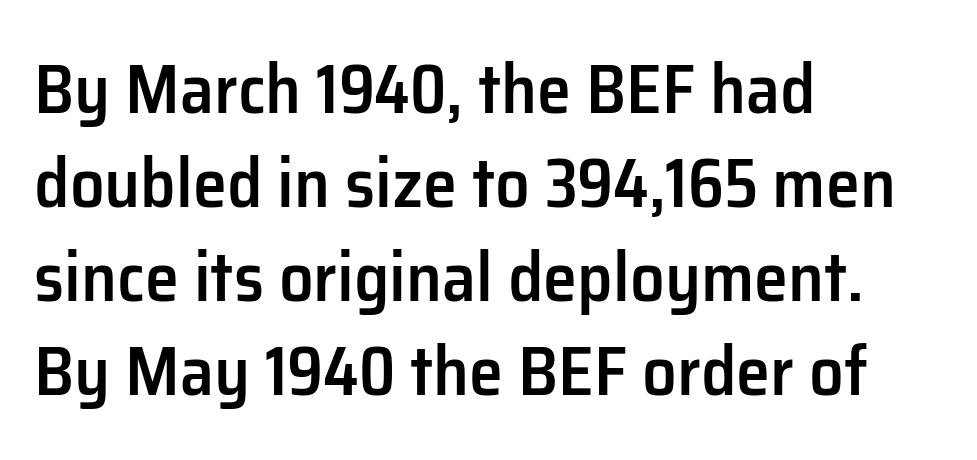
Q: Is the text bold? A: Semi-bold.
Q: Is the text italic (slanted)? A: No, it is upright.
Q: Is the typeface a serif or a sans-serif typeface? A: Sans-serif.
Q: Is the text underlined? A: No.
Q: How is the paragraph aligned? A: Left-aligned.
Q: Is the spacing between letters normal or unusually wide? A: Normal.
Q: Is the spacing between lines tight, normal or loose? A: Normal.
Q: Width (condensed, normal, or wide)? A: Normal.
Q: Stroke contrast? A: Low.
Q: x-height? A: Medium.
Q: Monospaced? A: No.
